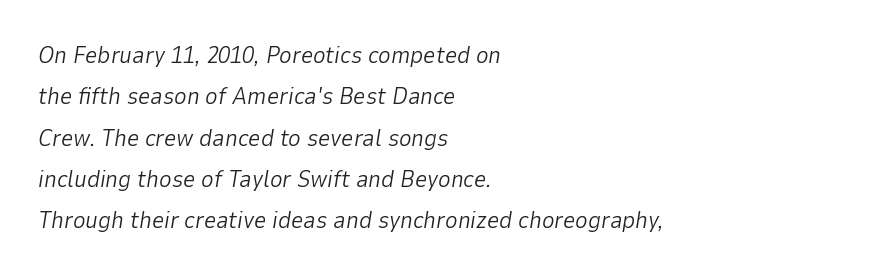
Underline: absent. The compositor pushed each line to the left boundary. Tracking value appears to be zero — textbook default spacing. The font's italic variant was chosen for this text.
